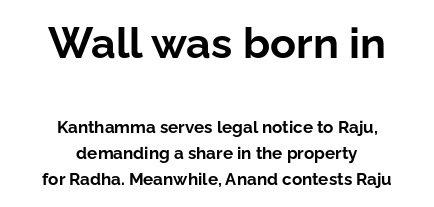
{"serif": "no", "italic": "no", "bold": "yes", "weight": "bold", "width": "normal", "stroke_contrast": "low", "x_height": "medium", "monospaced": "no", "underline": "no", "align": "center", "line_spacing": "normal", "line_spacing_ratio": 1.53, "letter_spacing": "normal", "letter_spacing_em": 0.0, "larger_block": "first", "size_ratio": 2.53, "glyph_px": 43}
